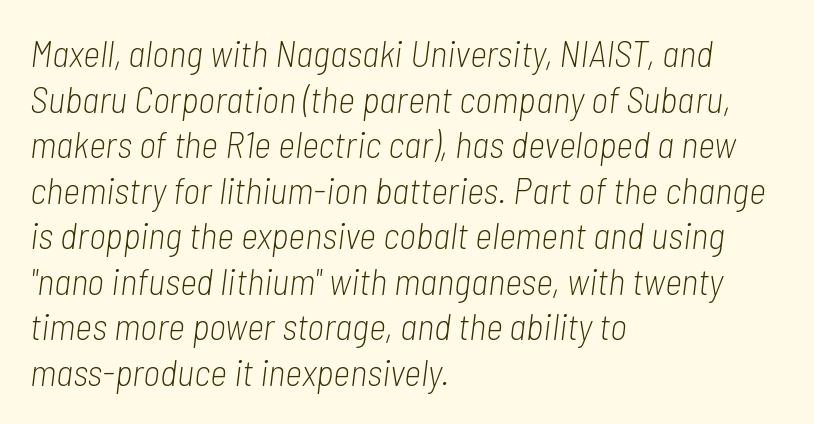
The image shows 37 px light, condensed type, italic (leaning right); set left-aligned, line spacing 1.23x, normal letter spacing, not underlined; low stroke contrast and a medium x-height.
